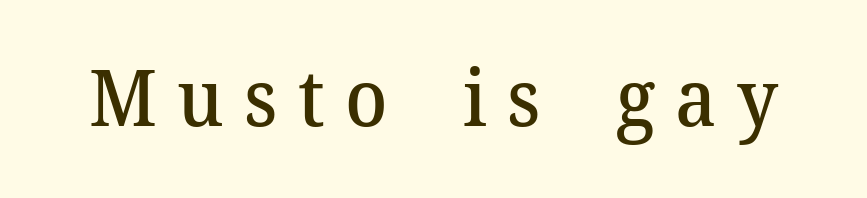
Lines of text with bare space underneath. This sample has the flowing, uneven cadence of proportional lettering. Spacing between characters has been opened up far beyond the box default. Designer's note — italics off, roman on. The rendering shows small feet on the letterforms — a serif design. Is the type bold? Partly — it's a semibold, heavier than regular but not fully bold.
